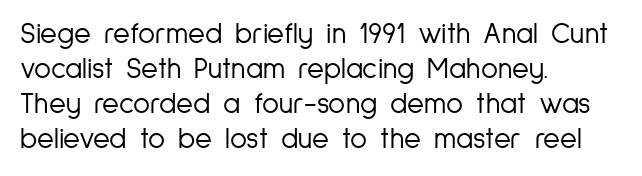
Style check: upright. Standard letterfit; no display-style spreading of the glyphs. Regarding serifs, this sample does without them. The weight would be labelled regular, book, light, or lighter still.
